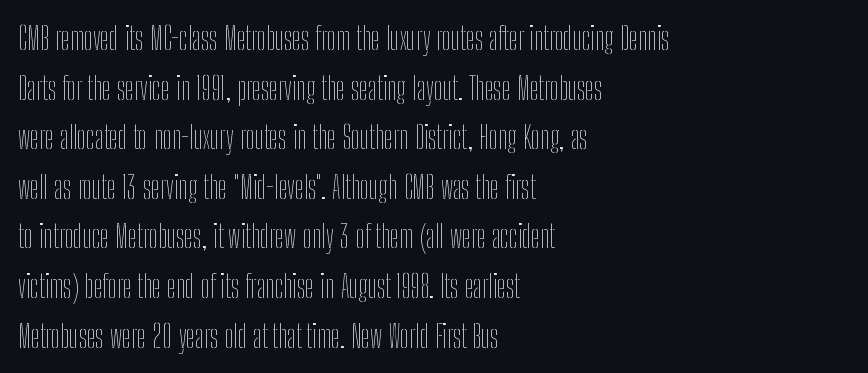
{"italic": "no", "bold": "no", "weight": "thin", "width": "condensed", "stroke_contrast": "low", "x_height": "medium", "monospaced": "no", "underline": "no", "align": "left", "line_spacing": "normal", "line_spacing_ratio": 1.55, "letter_spacing": "normal", "letter_spacing_em": 0.0, "glyph_px": 32}
